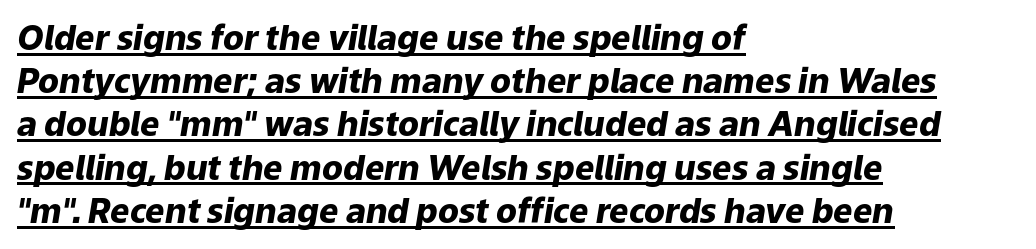
Summary of vertical rhythm: regular, with standard interline spacing. Tall strokes in this sample are angled rather than plumb. The line texture is even and compact thanks to regular tracking. Short and long lines alike share a common starting point at left. The typesetting leans heavy: a genuine bold.
